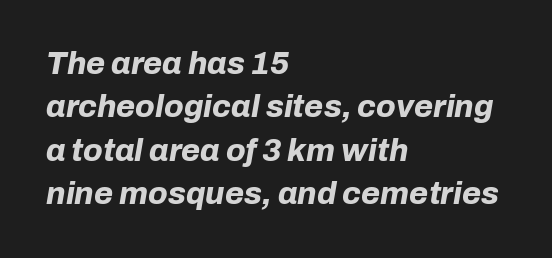
Q: Is the text bold? A: Yes.
Q: Is the text italic (slanted)? A: Yes, it leans right by about 10 degrees.
Q: Is the text underlined? A: No.
Q: How is the paragraph aligned? A: Left-aligned.
Q: Is the spacing between letters normal or unusually wide? A: Normal.
Q: Is the spacing between lines tight, normal or loose? A: Normal.
Q: Width (condensed, normal, or wide)? A: Normal.
Q: Stroke contrast? A: Low.
Q: x-height? A: Medium.
Q: Monospaced? A: No.
